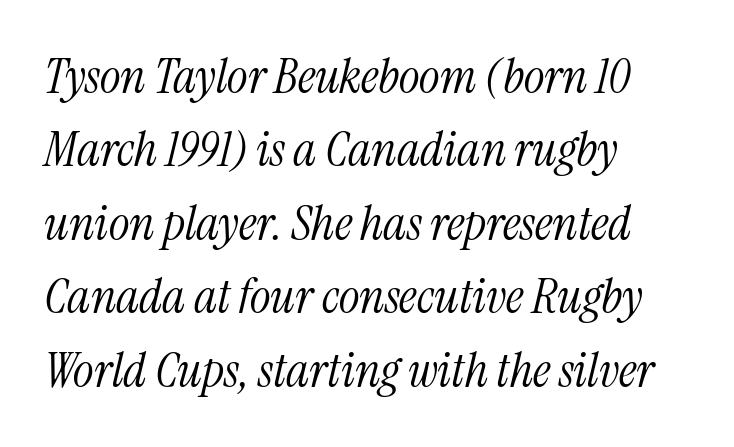
To sum up the face: it has serifs. The axis of the letterforms is tilted away from vertical. The rag falls on the right side of this text block. Each word holds together tightly as a unit, with standard inter-letter gaps. Whoever set this chose a conventional vertical rhythm.
